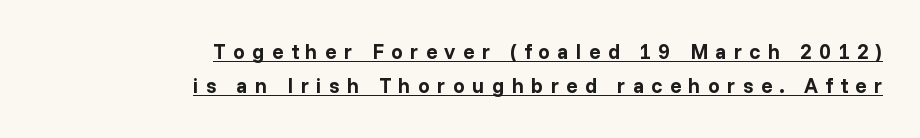
The image shows 21 px bold type, upright; set right-aligned, normal line spacing (1.64x), unusually wide letter spacing (+0.35 em), underlined.
